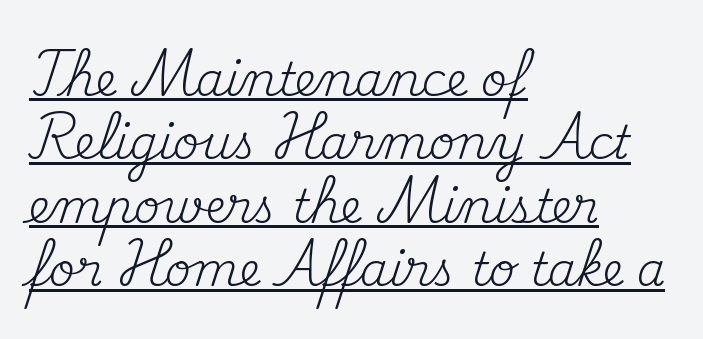
Here the glyphs are tracked normally, forming tight word shapes. One glance says typical: line gaps are just what's usual. Is the block centered? No — it sits flush against the left margin. Underlined type.
